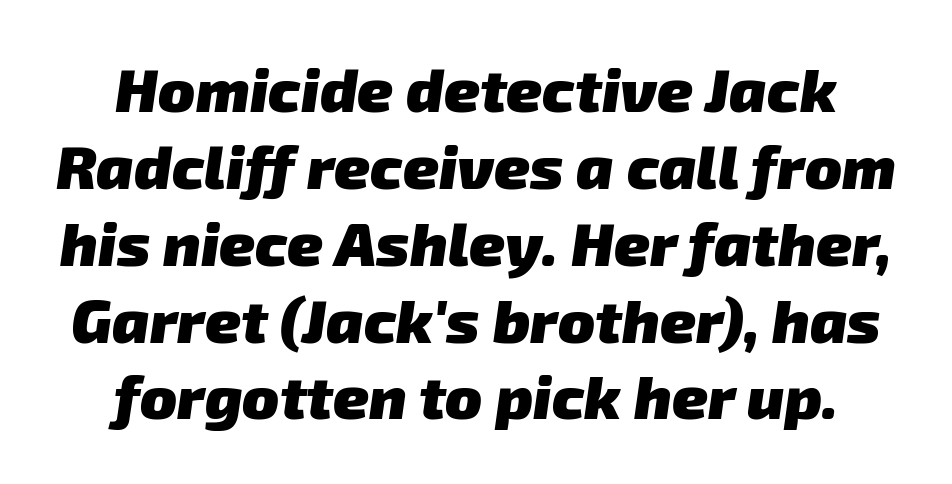
The image shows 61 px heavy sans-serif type; set normal line spacing (1.26x), normal letter spacing, not underlined; low stroke contrast and a medium x-height.
